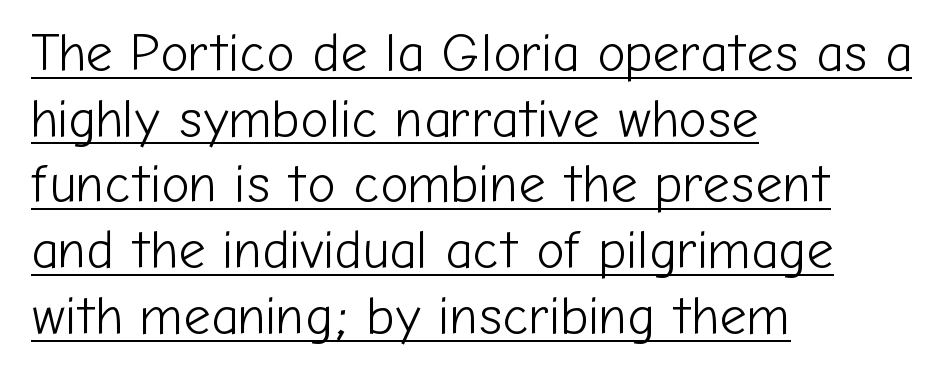
Q: Is the text bold? A: No.
Q: Is the text italic (slanted)? A: No, it is upright.
Q: Is the typeface a serif or a sans-serif typeface? A: Sans-serif.
Q: Is the text underlined? A: Yes.
Q: How is the paragraph aligned? A: Left-aligned.
Q: Is the spacing between letters normal or unusually wide? A: Normal.
Q: Width (condensed, normal, or wide)? A: Normal.
Q: Stroke contrast? A: Low.
Q: x-height? A: Medium.
Q: Monospaced? A: No.
